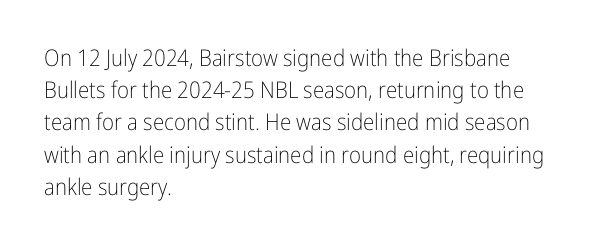
The image shows 23 px text type, upright; set left-aligned, normal line spacing (1.4x), normal letter spacing, not underlined.
